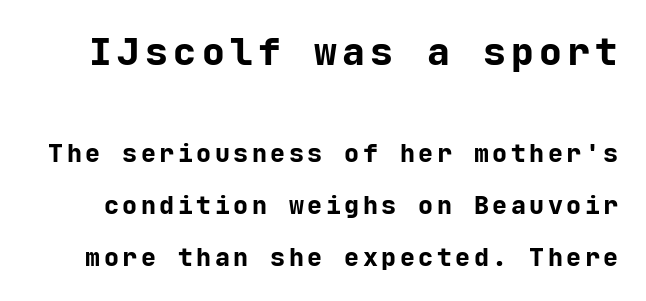
Typesetter's note — upper block bumped up in size, lower block left smaller. The typeface chosen for these lines omits serifs. Anything drawn beneath the words? Only blank space. Airy leading. Weight check: bold — yes, fully. Do the characters align in a grid? Yes, the font is monospaced.
